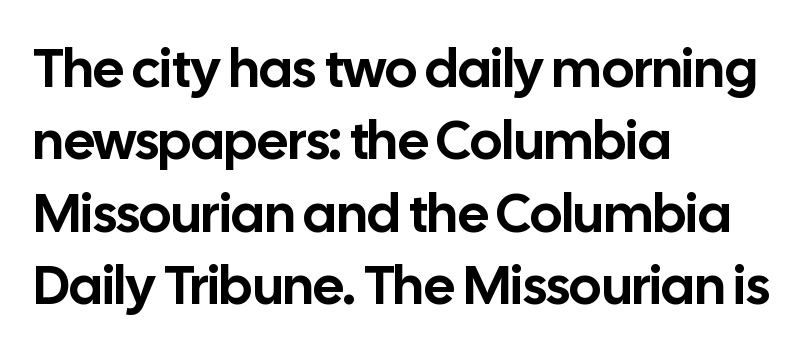
{"serif": "no", "italic": "no", "width": "normal", "stroke_contrast": "low", "x_height": "medium", "monospaced": "no", "underline": "no", "align": "left", "line_spacing": "normal", "line_spacing_ratio": 1.34, "letter_spacing": "normal", "letter_spacing_em": 0.0, "glyph_px": 54}
